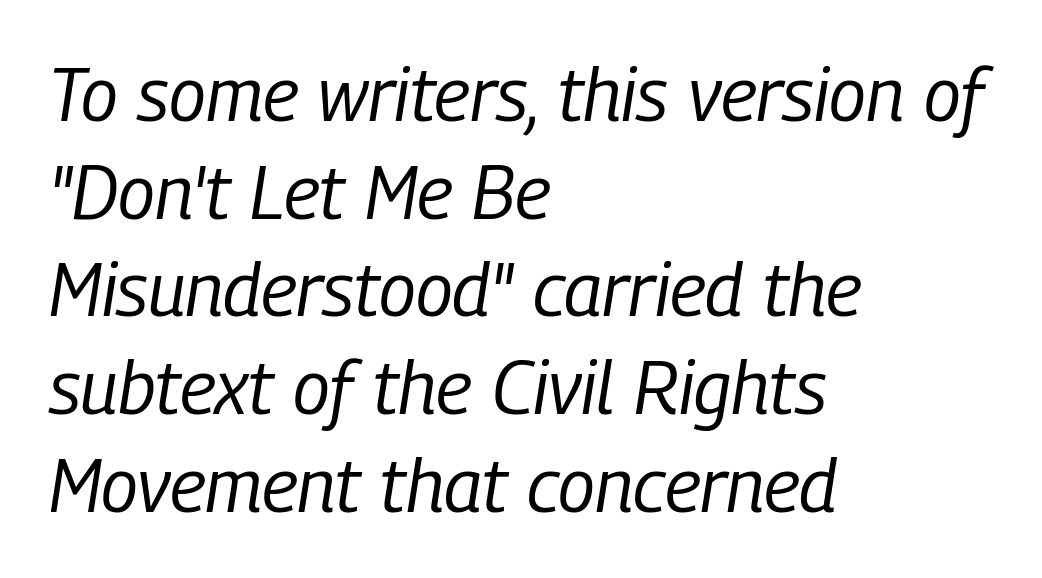
Baseline-to-baseline distance is the conventional proportion of letter height. Style check: oblique. Is the type heavy? It reads as light-to-regular instead. Any mark beneath the type? The region is blank.
